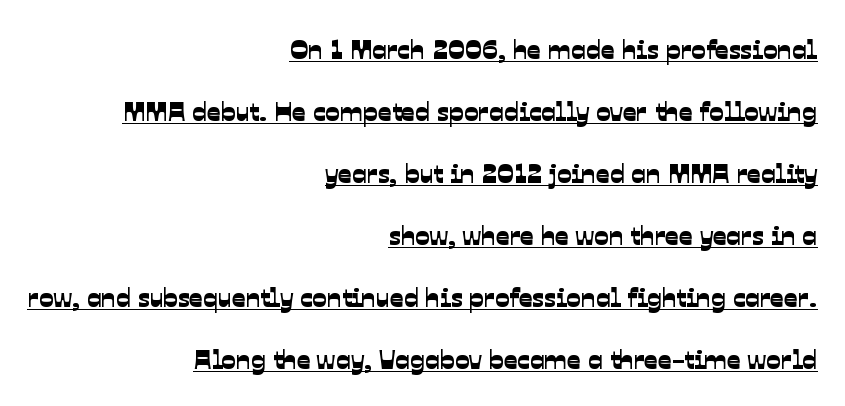
Q: Is the text underlined? A: Yes.
Q: How is the paragraph aligned? A: Right-aligned.
Q: Is the spacing between letters normal or unusually wide? A: Normal.
Q: Is the spacing between lines tight, normal or loose? A: Loose.
